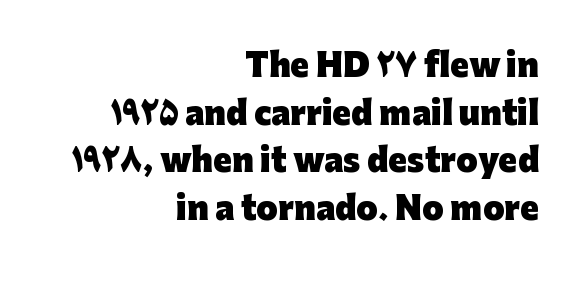
What's the leading like? Ordinary, nothing unusual. Pretty heavy lettering here — definitely bold. Italic? Not at all — the glyphs are vertical. Check where the strokes stop: nothing finishes them off — pure sans. A flush-right, rag-left setting is used for this passage. Each word holds together tightly as a unit, with standard inter-letter gaps.
